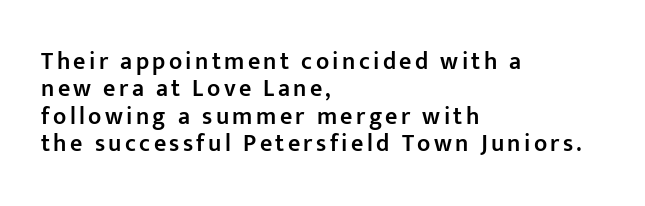
The image shows 24 px text type, upright; set left-aligned, tight line spacing (1.14x), not underlined.
